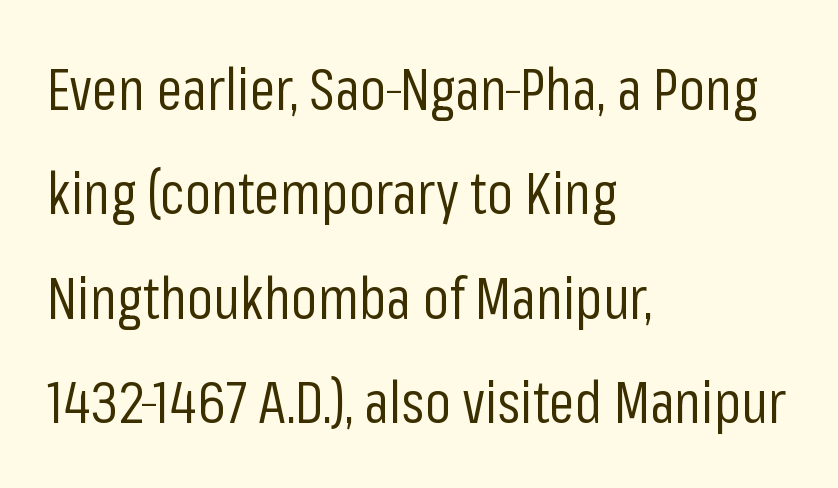
The image shows 58 px regular-weight, condensed sans-serif type, upright; set left-aligned, line spacing 1.8x, normal letter spacing, not underlined; low stroke contrast and a medium x-height.
